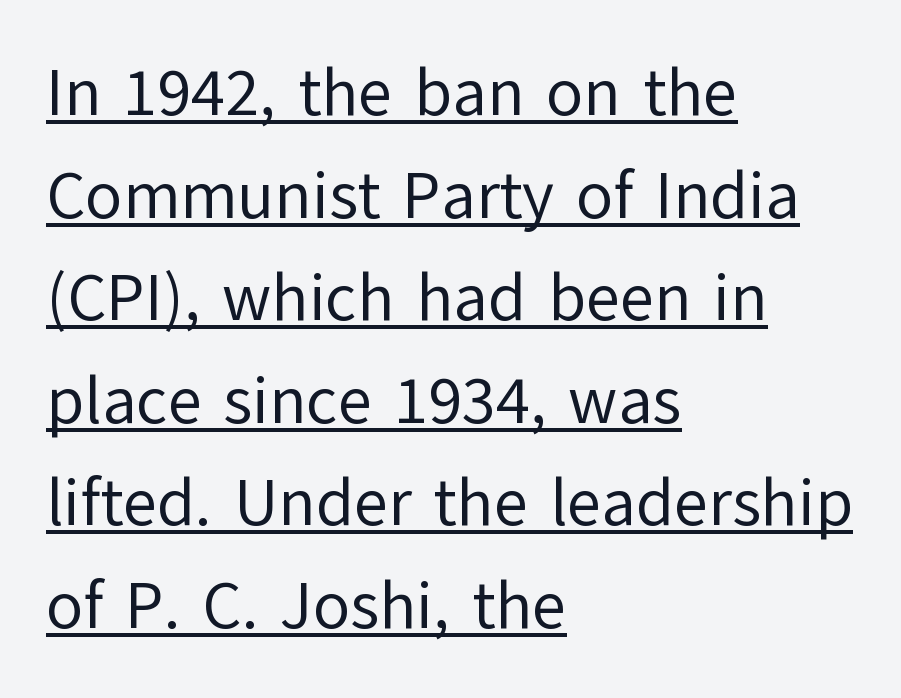
The image shows 67 px regular-weight sans-serif type, upright; set left-aligned, normal line spacing (1.53x), normal letter spacing, underlined; low stroke contrast and a medium x-height.
